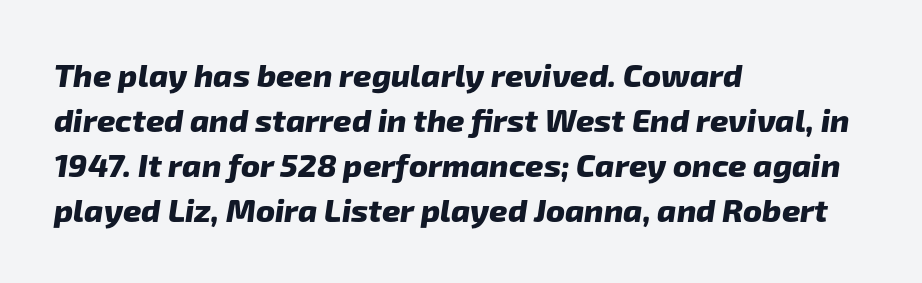
The gap between lines stays unmarked. Line spacing here is normal. The face used here is proportionally spaced, like ordinary book or web type. This is heavy type, rendered in bold. There is no visible air inserted between adjacent glyphs.
